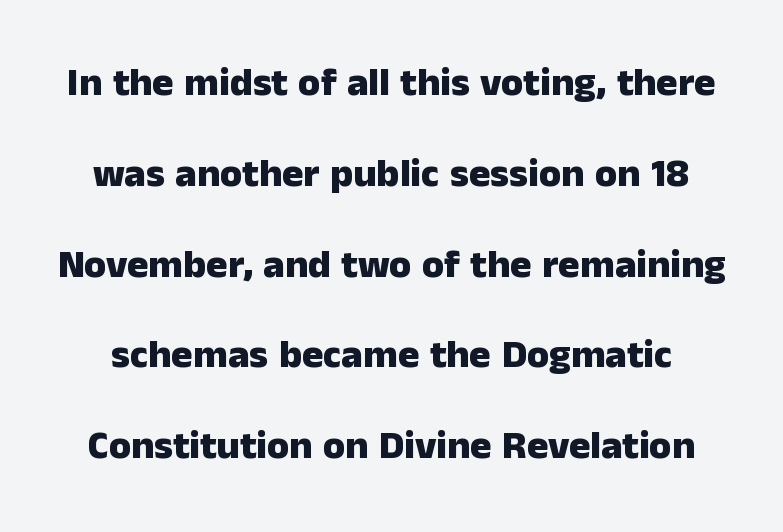
Q: Is the text bold? A: Yes.
Q: Is the text italic (slanted)? A: No, it is upright.
Q: Is the typeface a serif or a sans-serif typeface? A: Sans-serif.
Q: Is the text underlined? A: No.
Q: Is the spacing between letters normal or unusually wide? A: Normal.
Q: Is the spacing between lines tight, normal or loose? A: Loose.
Q: Width (condensed, normal, or wide)? A: Normal.
Q: Stroke contrast? A: Low.
Q: x-height? A: Medium.
Q: Monospaced? A: No.
